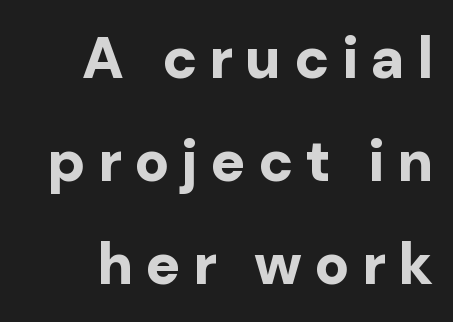
Q: Is the text bold? A: Yes.
Q: Is the text italic (slanted)? A: No, it is upright.
Q: Is the typeface a serif or a sans-serif typeface? A: Sans-serif.
Q: Is the text underlined? A: No.
Q: How is the paragraph aligned? A: Right-aligned.
Q: Is the spacing between letters normal or unusually wide? A: Unusually wide.
Q: Width (condensed, normal, or wide)? A: Normal.
Q: Stroke contrast? A: Low.
Q: x-height? A: Medium.
Q: Monospaced? A: No.
